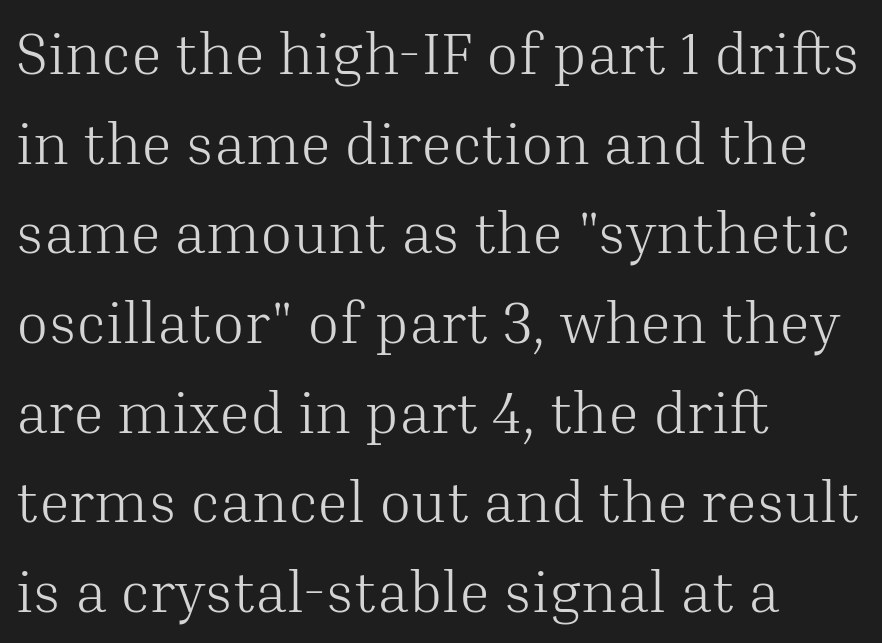
{"serif": "yes", "italic": "no", "bold": "no", "weight": "light", "width": "normal", "stroke_contrast": "medium", "x_height": "medium", "monospaced": "no", "underline": "no", "align": "left", "line_spacing": "normal", "line_spacing_ratio": 1.52, "letter_spacing": "normal", "letter_spacing_em": 0.0, "glyph_px": 59}
